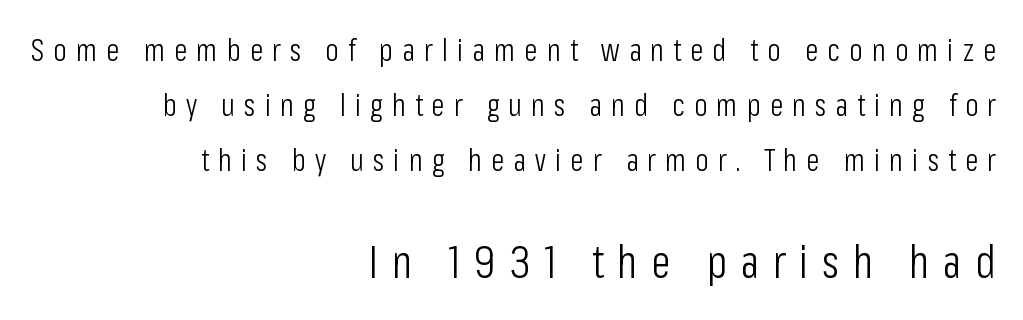
{"serif": "no", "italic": "no", "bold": "no", "weight": "light", "width": "condensed", "stroke_contrast": "low", "x_height": "medium", "monospaced": "no", "underline": "no", "align": "right", "line_spacing_ratio": 1.77, "letter_spacing": "wide", "letter_spacing_em": 0.29, "larger_block": "second", "size_ratio": 1.48, "glyph_px": 46}
